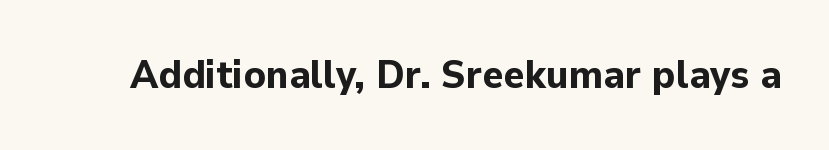
The type is set solid horizontally, with unmodified tracking. Descenders are the only things crossing below the line. Every letter is thick-stroked: bold, no question. Each letter keeps its own natural width here, so spacing adapts to shape.
